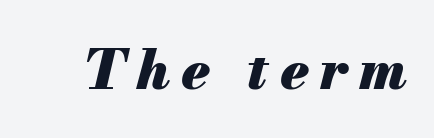
Q: Is the text bold? A: Yes.
Q: Is the text italic (slanted)? A: Yes, it leans right by about 13 degrees.
Q: Is the text underlined? A: No.
Q: Is the spacing between letters normal or unusually wide? A: Unusually wide.
Q: Width (condensed, normal, or wide)? A: Normal.
Q: Stroke contrast? A: Medium.
Q: x-height? A: Small.
Q: Monospaced? A: No.
